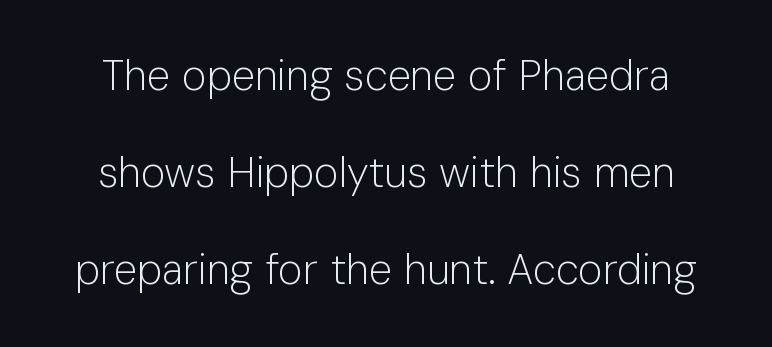
Q: Is the text bold? A: No.
Q: Is the text italic (slanted)? A: No, it is upright.
Q: Is the typeface a serif or a sans-serif typeface? A: Sans-serif.
Q: Is the text underlined? A: No.
Q: Is the spacing between letters normal or unusually wide? A: Normal.
Q: Is the spacing between lines tight, normal or loose? A: Loose.
Q: Width (condensed, normal, or wide)? A: Normal.
Q: Stroke contrast? A: Low.
Q: x-height? A: Medium.
Q: Monospaced? A: No.
